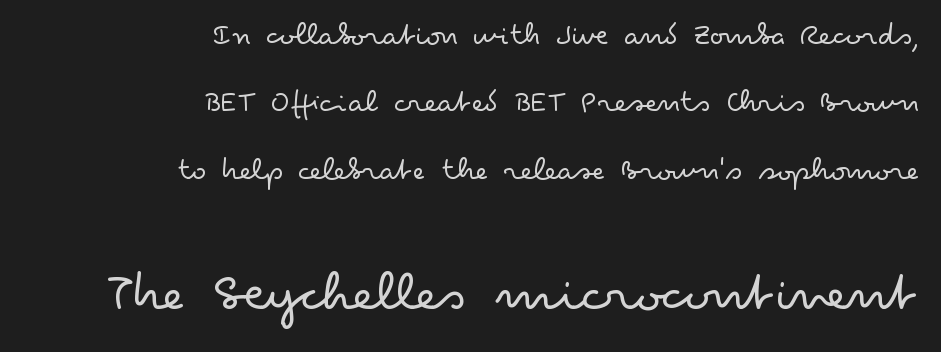
Airy leading. Characters remain perfectly vertical along every line. The letterforms sit shoulder to shoulder at normal distance. The letters advance in unequal steps, a hallmark of proportional type.
